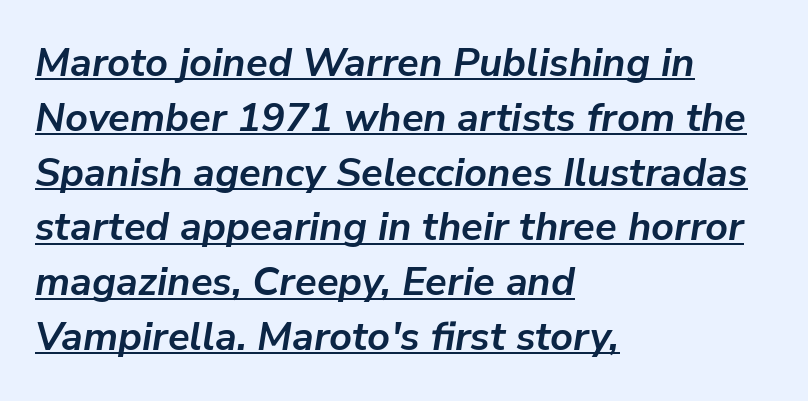
The type is set solid horizontally, with unmodified tracking. The glyphs look as if they've been sheared to an angle. The paragraph shown leans on its left margin. This rendering features underlined lettering. The face used here is proportionally spaced, like ordinary book or web type.
